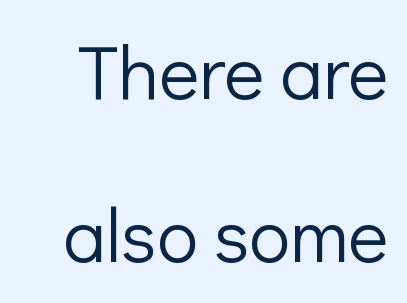
{"serif": "no", "italic": "no", "bold": "no", "weight": "light", "width": "normal", "stroke_contrast": "low", "x_height": "medium", "monospaced": "no", "underline": "no", "line_spacing": "loose", "line_spacing_ratio": 2.15, "letter_spacing": "normal", "letter_spacing_em": 0.0, "glyph_px": 76}
